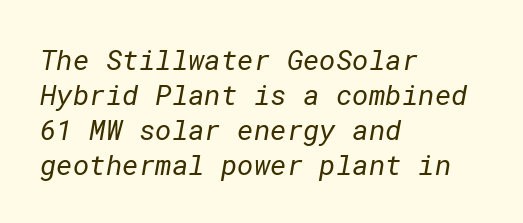
{"serif": "no", "bold": "no", "weight": "regular", "width": "normal", "stroke_contrast": "low", "x_height": "medium", "underline": "no", "align": "left", "line_spacing": "normal", "line_spacing_ratio": 1.25, "letter_spacing": "normal", "letter_spacing_em": 0.0, "glyph_px": 28}
